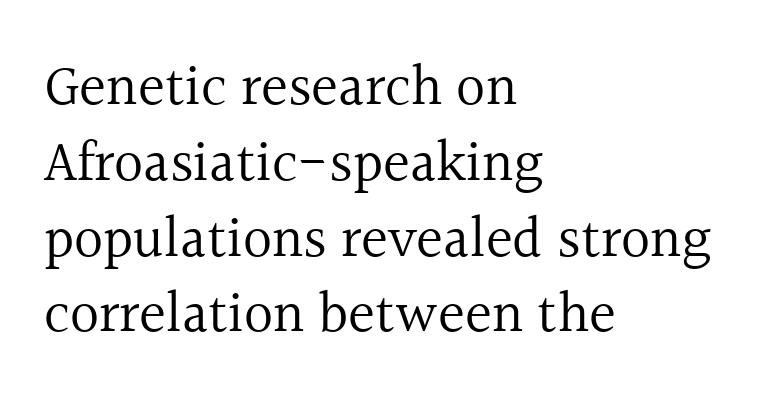
The image shows 57 px regular-weight serif type, upright; set left-aligned, normal line spacing (1.33x), normal letter spacing, not underlined; a medium x-height.
